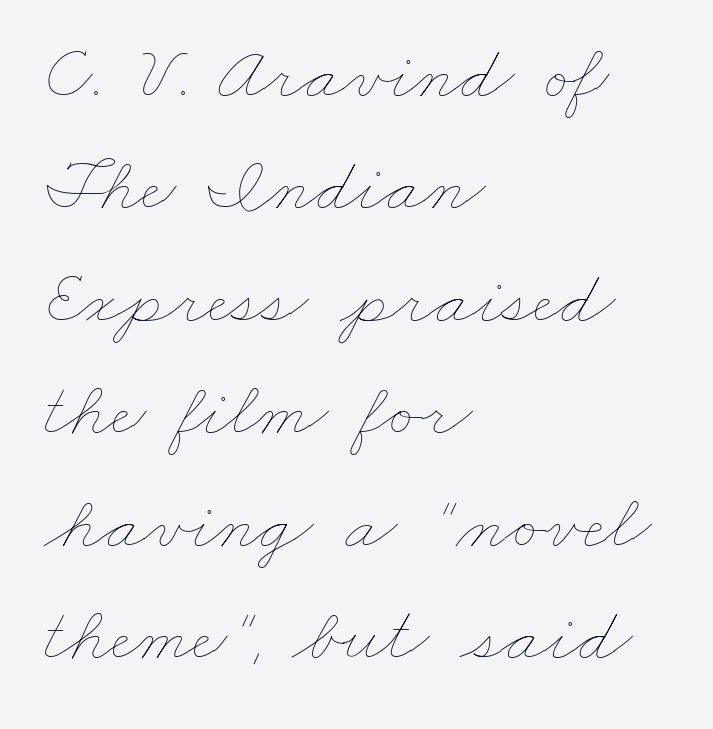
{"bold": "no", "weight": "thin", "width": "wide", "stroke_contrast": "low", "x_height": "small", "monospaced": "no", "underline": "no", "align": "left", "line_spacing": "normal", "line_spacing_ratio": 1.46, "letter_spacing": "normal", "letter_spacing_em": 0.0, "glyph_px": 77}
